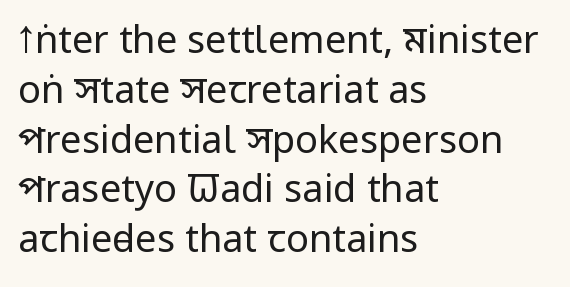
{"serif": "no", "italic": "no", "bold": "no", "weight": "regular", "width": "condensed", "stroke_contrast": "low", "x_height": "large", "monospaced": "no", "underline": "no", "align": "left", "line_spacing": "normal", "line_spacing_ratio": 1.31, "letter_spacing": "normal", "letter_spacing_em": 0.0, "glyph_px": 38}
